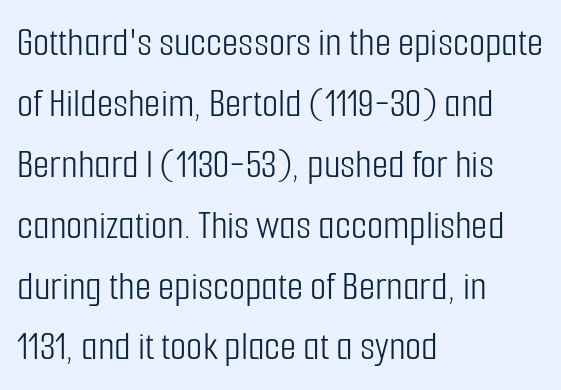
Q: Is the text bold? A: No.
Q: Is the text italic (slanted)? A: No, it is upright.
Q: Is the typeface a serif or a sans-serif typeface? A: Sans-serif.
Q: Is the text underlined? A: No.
Q: How is the paragraph aligned? A: Left-aligned.
Q: Is the spacing between letters normal or unusually wide? A: Normal.
Q: Is the spacing between lines tight, normal or loose? A: Normal.
Q: Width (condensed, normal, or wide)? A: Condensed.
Q: Stroke contrast? A: Low.
Q: x-height? A: Medium.
Q: Monospaced? A: No.
